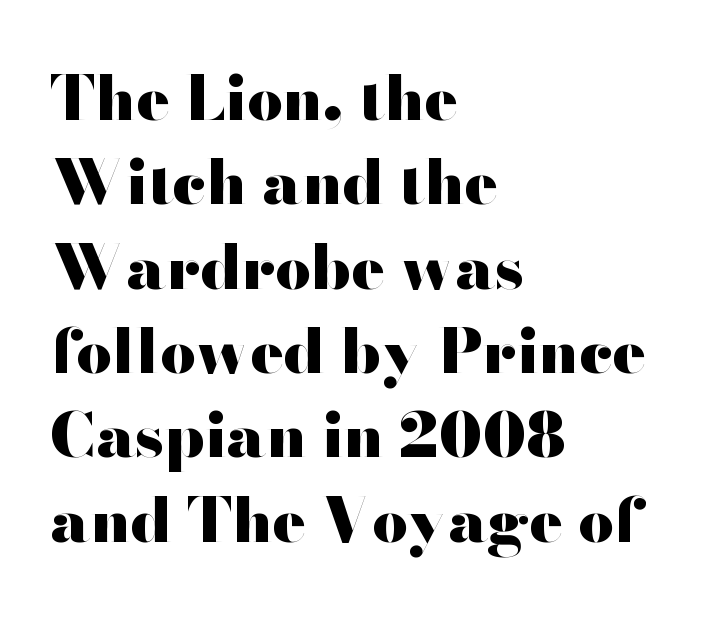
In CSS terms this would be text-align: left. Quick note: not italic, upright. The foot of each line stays bare and open. Varying glyph widths throughout — classic text-font behaviour. The line texture is even and compact thanks to regular tracking. Typesetter's note: full bold, strokes at maximum text heaviness.
